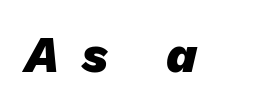
{"italic": "yes", "lean": "right", "slant_degrees": 13, "bold": "yes", "weight": "heavy", "width": "normal", "stroke_contrast": "low", "x_height": "medium", "monospaced": "no", "underline": "no", "letter_spacing": "wide", "letter_spacing_em": 0.45, "glyph_px": 50}
